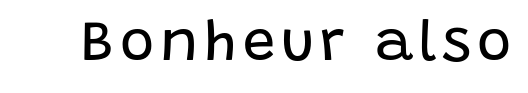
Q: Is the text bold? A: No.
Q: Is the text italic (slanted)? A: No, it is upright.
Q: Is the typeface a serif or a sans-serif typeface? A: Sans-serif.
Q: Is the text underlined? A: No.
Q: Width (condensed, normal, or wide)? A: Normal.
Q: Stroke contrast? A: Low.
Q: x-height? A: Large.
Q: Monospaced? A: No.
